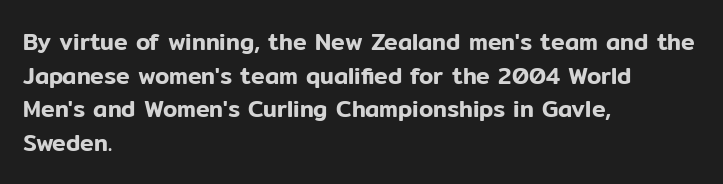
Q: Is the text italic (slanted)? A: No, it is upright.
Q: Is the text underlined? A: No.
Q: How is the paragraph aligned? A: Left-aligned.
Q: Is the spacing between letters normal or unusually wide? A: Normal.
Q: Is the spacing between lines tight, normal or loose? A: Normal.
